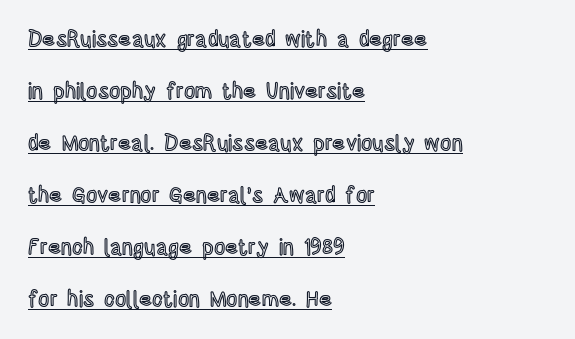
Q: Is the text italic (slanted)? A: No, it is upright.
Q: Is the text underlined? A: Yes.
Q: How is the paragraph aligned? A: Left-aligned.
Q: Is the spacing between letters normal or unusually wide? A: Normal.
Q: Is the spacing between lines tight, normal or loose? A: Loose.
